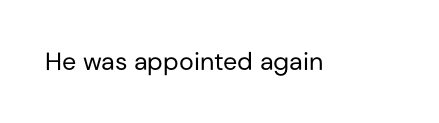
Q: Is the text bold? A: No.
Q: Is the text italic (slanted)? A: No, it is upright.
Q: Is the text underlined? A: No.
Q: Is the spacing between letters normal or unusually wide? A: Normal.
